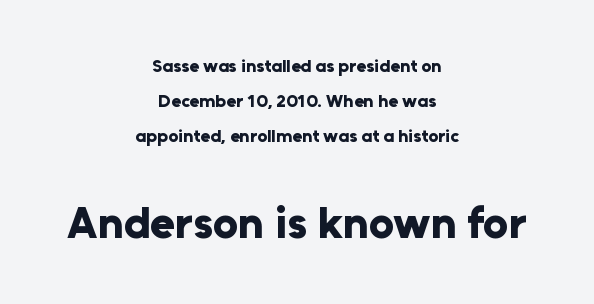
{"serif": "no", "italic": "no", "bold": "yes", "weight": "bold", "width": "normal", "stroke_contrast": "low", "x_height": "medium", "monospaced": "no", "underline": "no", "align": "center", "line_spacing": "loose", "line_spacing_ratio": 1.94, "letter_spacing": "normal", "letter_spacing_em": 0.0, "larger_block": "second", "size_ratio": 2.5, "glyph_px": 45}
